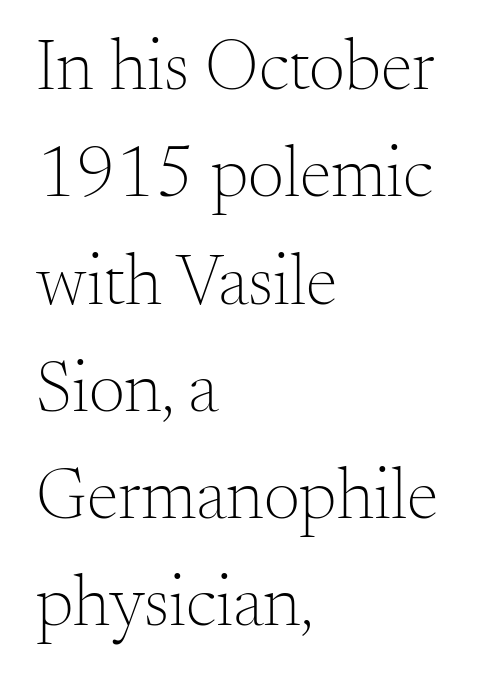
The image shows 72 px light serif type, upright; set left-aligned, normal line spacing (1.49x), normal letter spacing, not underlined; medium stroke contrast and a small x-height.
